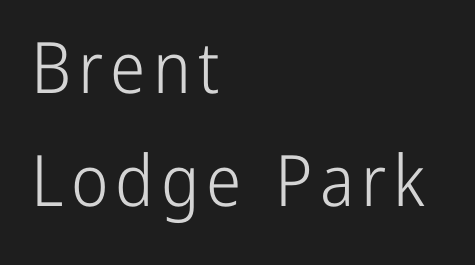
Q: Is the text bold? A: No.
Q: Is the text italic (slanted)? A: No, it is upright.
Q: Is the typeface a serif or a sans-serif typeface? A: Sans-serif.
Q: Is the text underlined? A: No.
Q: How is the paragraph aligned? A: Left-aligned.
Q: Is the spacing between lines tight, normal or loose? A: Normal.
Q: Width (condensed, normal, or wide)? A: Condensed.
Q: Stroke contrast? A: Low.
Q: x-height? A: Medium.
Q: Monospaced? A: No.
